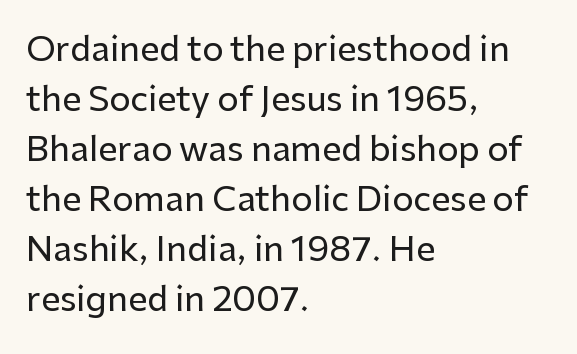
The image shows 34 px sans-serif type, upright; set left-aligned, normal line spacing (1.47x), normal letter spacing, not underlined; low stroke contrast and a medium x-height.
